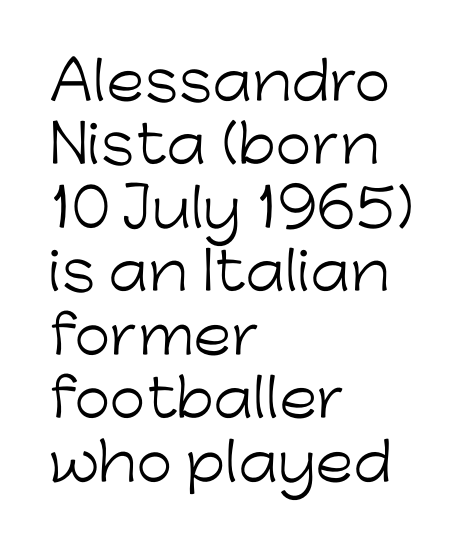
The image shows 52 px light sans-serif type, upright; set left-aligned, line spacing 1.22x, normal letter spacing, not underlined; low stroke contrast and a medium x-height.
